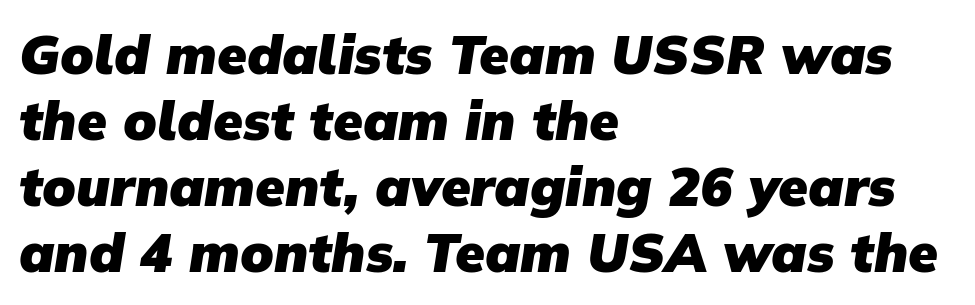
{"serif": "no", "bold": "yes", "weight": "heavy", "width": "normal", "stroke_contrast": "low", "x_height": "medium", "monospaced": "no", "underline": "no", "align": "left", "line_spacing_ratio": 1.22, "letter_spacing": "normal", "letter_spacing_em": 0.0, "glyph_px": 54}
